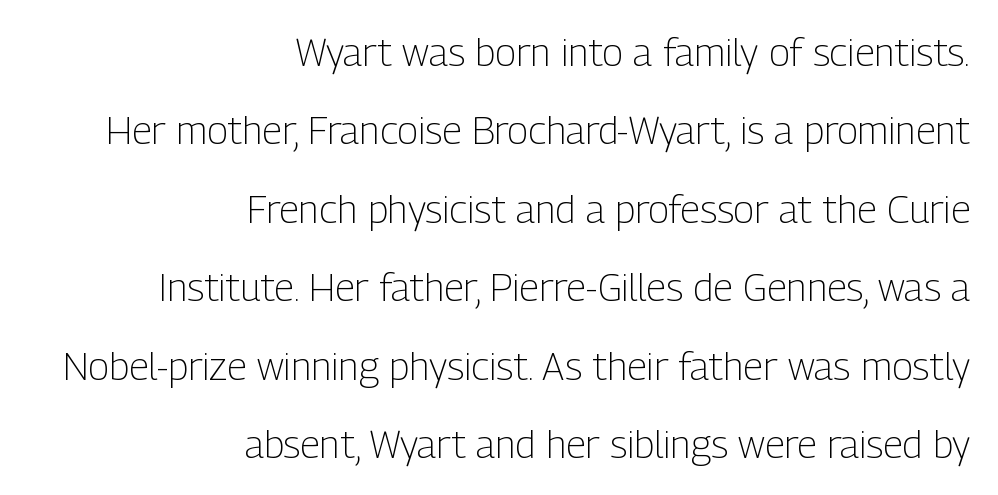
{"serif": "no", "italic": "no", "bold": "no", "weight": "light", "width": "condensed", "stroke_contrast": "low", "x_height": "medium", "monospaced": "no", "underline": "no", "align": "right", "line_spacing": "loose", "line_spacing_ratio": 2.01, "letter_spacing": "normal", "letter_spacing_em": 0.0, "glyph_px": 39}
